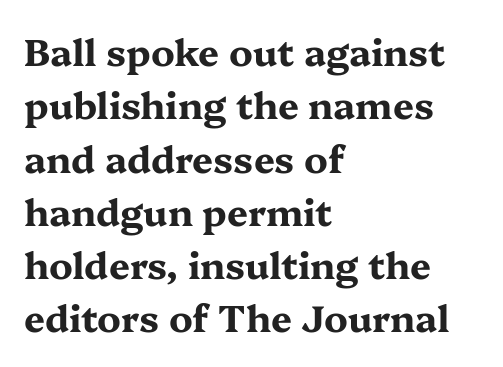
{"serif": "yes", "italic": "no", "bold": "yes", "weight": "bold", "width": "wide", "stroke_contrast": "medium", "x_height": "medium", "monospaced": "no", "underline": "no", "align": "left", "line_spacing": "normal", "line_spacing_ratio": 1.44, "letter_spacing": "normal", "letter_spacing_em": 0.0, "glyph_px": 37}
